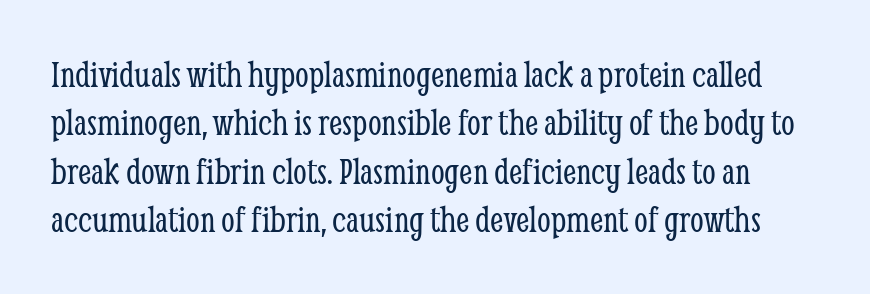
The strip under each line holds only bare page. Each word holds together tightly as a unit, with standard inter-letter gaps. Varying glyph widths throughout — classic text-font behaviour. No letter is thick-stroked: the sample isn't bold. Regarding serifs, this sample has them.
